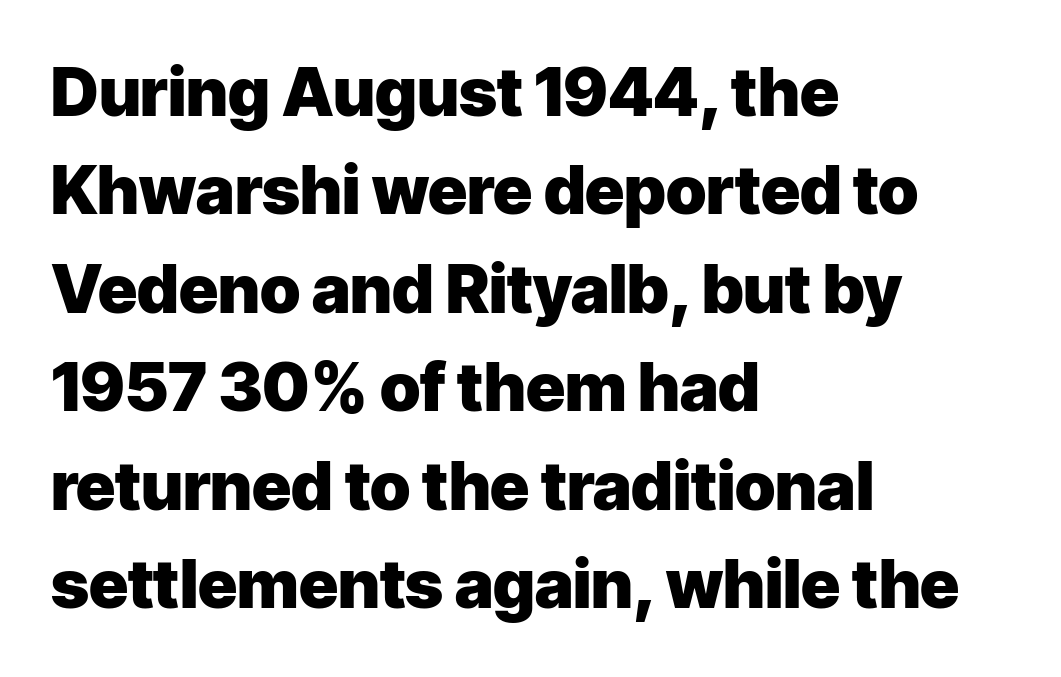
Q: Is the text bold? A: Yes.
Q: Is the text italic (slanted)? A: No, it is upright.
Q: Is the typeface a serif or a sans-serif typeface? A: Sans-serif.
Q: Is the text underlined? A: No.
Q: How is the paragraph aligned? A: Left-aligned.
Q: Is the spacing between letters normal or unusually wide? A: Normal.
Q: Is the spacing between lines tight, normal or loose? A: Normal.
Q: Width (condensed, normal, or wide)? A: Normal.
Q: Stroke contrast? A: Low.
Q: x-height? A: Medium.
Q: Monospaced? A: No.
